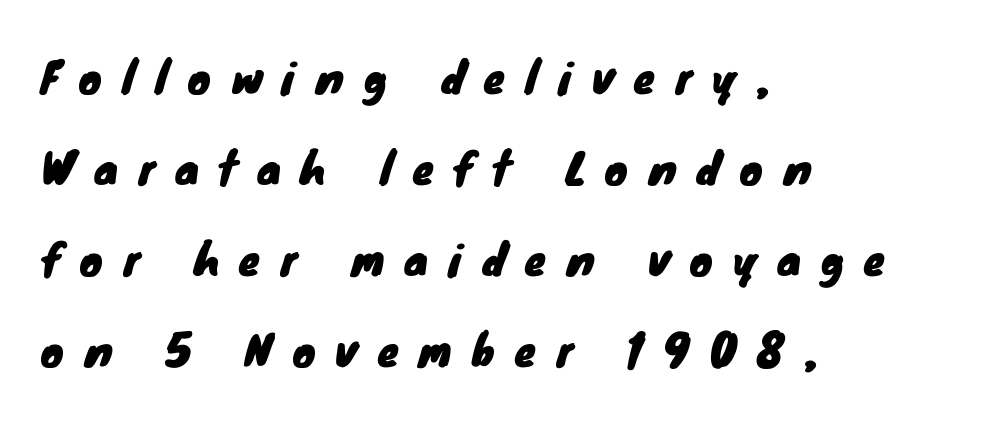
{"serif": "no", "width": "normal", "stroke_contrast": "low", "x_height": "small", "monospaced": "no", "underline": "no", "align": "left", "line_spacing": "loose", "line_spacing_ratio": 2.12, "letter_spacing": "wide", "letter_spacing_em": 0.47, "glyph_px": 43}
